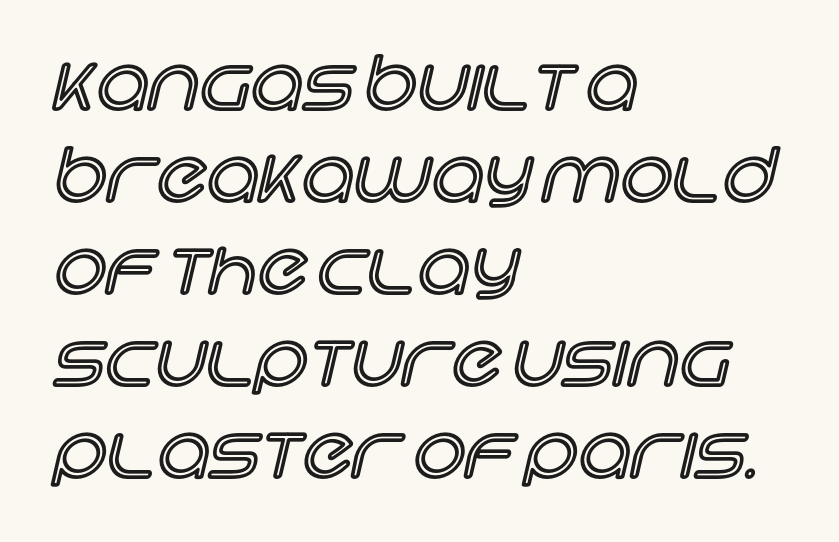
The image shows 73 px text type; set left-aligned, normal line spacing (1.26x), normal letter spacing, not underlined; a large x-height.
